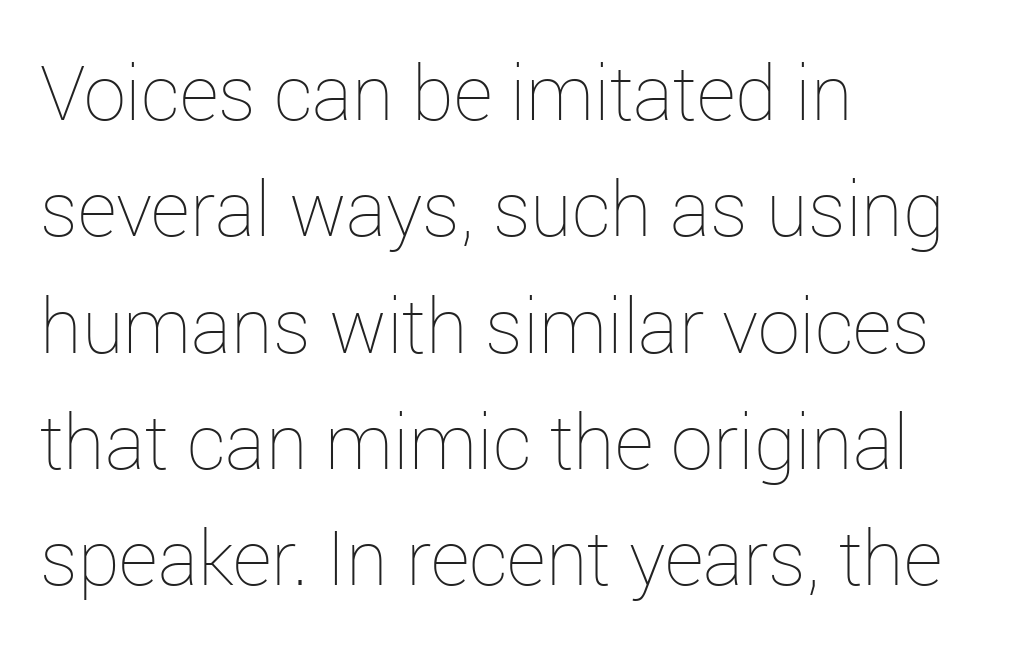
These lines are set flush left with a ragged right edge. Look at the tracking — it's just the regular setting, nothing added. The typesetting does not lean heavy: it is not bold. Nobody drew a line under any word here.
